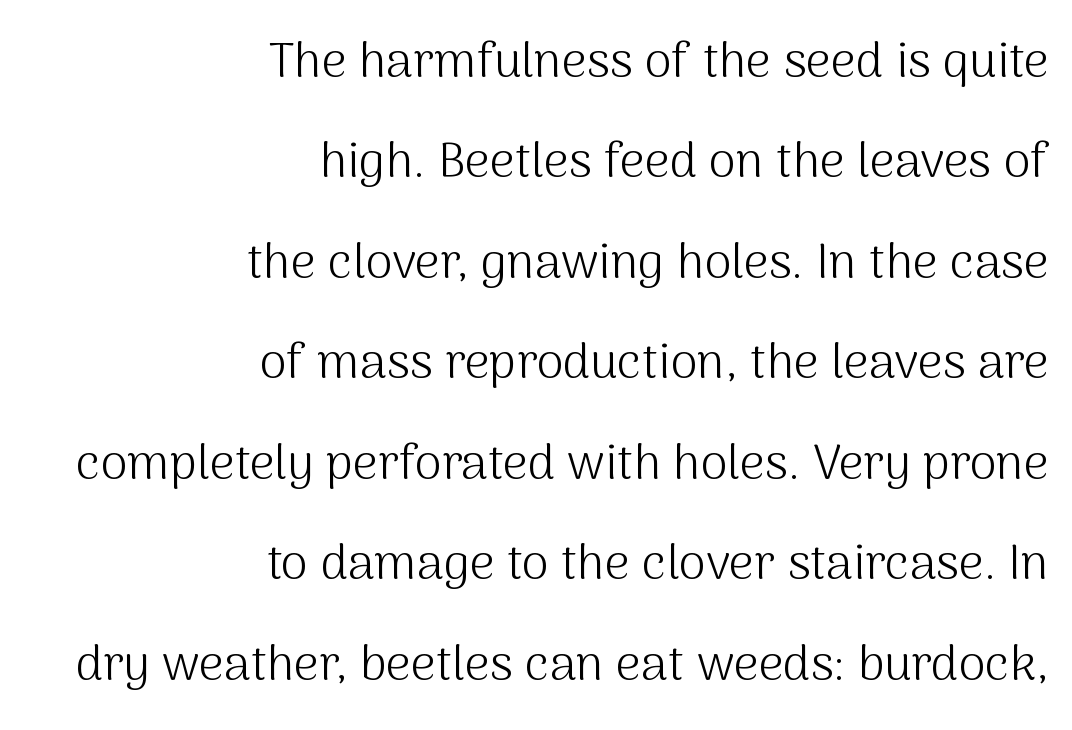
The image shows 49 px light sans-serif type, upright; set right-aligned, loose line spacing (2.05x), normal letter spacing, not underlined; medium stroke contrast and a medium x-height.
